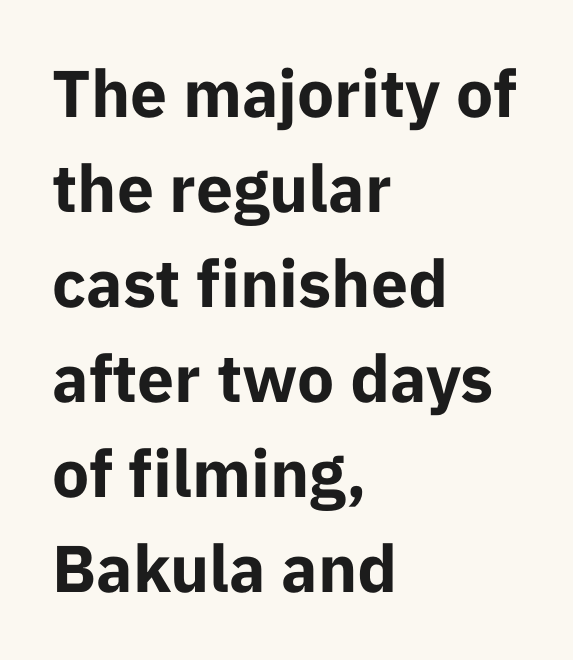
{"serif": "no", "italic": "no", "bold": "yes", "weight": "bold", "width": "normal", "stroke_contrast": "low", "x_height": "medium", "monospaced": "no", "underline": "no", "align": "left", "line_spacing": "normal", "line_spacing_ratio": 1.44, "letter_spacing": "normal", "letter_spacing_em": 0.0, "glyph_px": 66}
